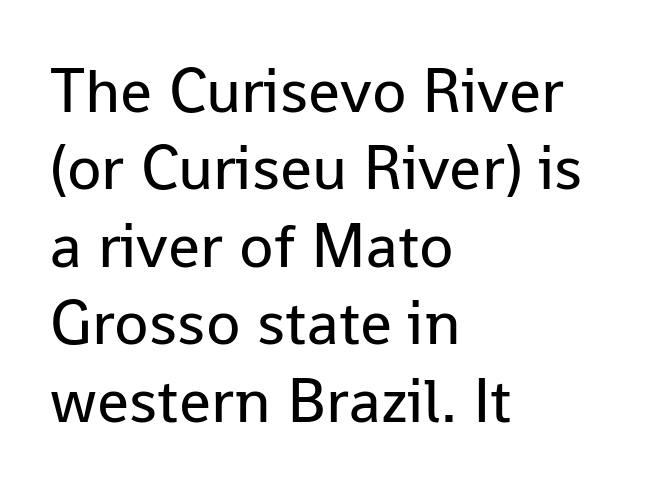
The image shows 63 px regular-weight sans-serif type, upright; set left-aligned, line spacing 1.23x, normal letter spacing, not underlined; low stroke contrast and a medium x-height.
